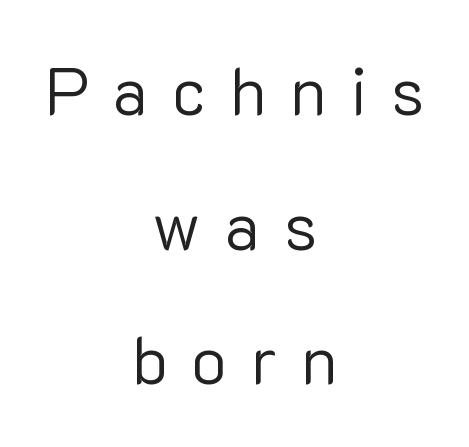
Q: Is the text bold? A: No.
Q: Is the text italic (slanted)? A: No, it is upright.
Q: Is the typeface a serif or a sans-serif typeface? A: Sans-serif.
Q: Is the text underlined? A: No.
Q: How is the paragraph aligned? A: Centered.
Q: Is the spacing between letters normal or unusually wide? A: Unusually wide.
Q: Is the spacing between lines tight, normal or loose? A: Loose.
Q: Width (condensed, normal, or wide)? A: Normal.
Q: Stroke contrast? A: Low.
Q: x-height? A: Medium.
Q: Monospaced? A: No.
